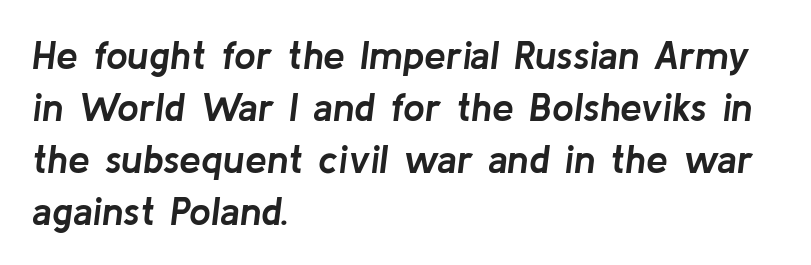
Q: Is the text bold? A: Yes.
Q: Is the text italic (slanted)? A: Yes, it leans right by about 8 degrees.
Q: Is the text underlined? A: No.
Q: How is the paragraph aligned? A: Left-aligned.
Q: Is the spacing between letters normal or unusually wide? A: Normal.
Q: Is the spacing between lines tight, normal or loose? A: Normal.
Q: Width (condensed, normal, or wide)? A: Normal.
Q: Stroke contrast? A: Low.
Q: x-height? A: Medium.
Q: Monospaced? A: No.
